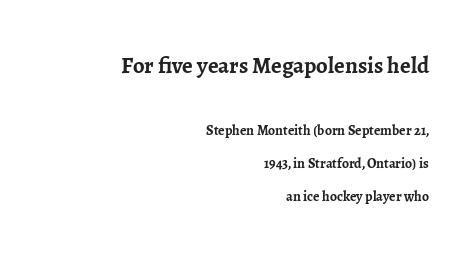
Tracking here is standard; glyphs follow each other at the usual distance. Which margin do the lines hug? The right one — the left edge is uneven. The face used here has the dense, thick strokes of a bold. Letters rest on an invisible, unmarked baseline. Vertical strokes here are truly vertical.
